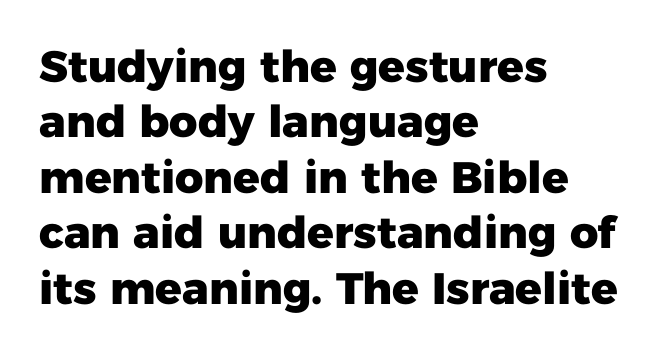
{"serif": "no", "italic": "no", "bold": "yes", "weight": "heavy", "width": "normal", "stroke_contrast": "low", "x_height": "medium", "monospaced": "no", "underline": "no", "align": "left", "line_spacing": "normal", "line_spacing_ratio": 1.26, "letter_spacing": "normal", "letter_spacing_em": 0.0, "glyph_px": 44}
